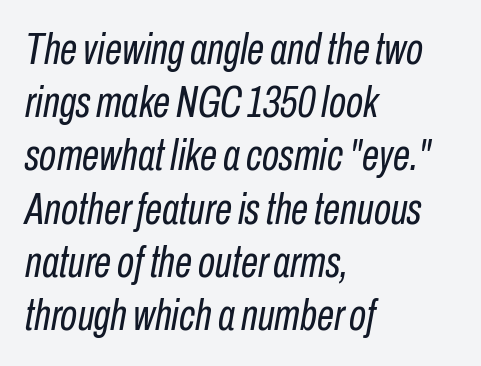
The image shows 44 px regular-weight, condensed type, italic (leaning right); set left-aligned, line spacing 1.21x, normal letter spacing, not underlined; low stroke contrast and a medium x-height.
